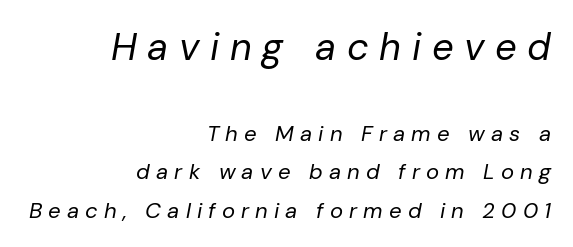
The image shows 38 px regular-weight type, italic (leaning right); set right-aligned, line spacing 1.75x, unusually wide letter spacing (+0.28 em), not underlined; the first (top) block is 1.73x larger; low stroke contrast and a medium x-height.
